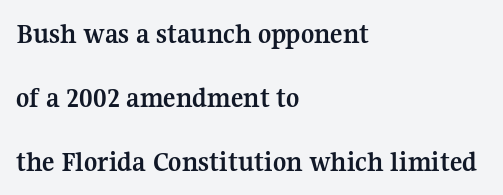
Q: Is the text bold? A: Yes.
Q: Is the text italic (slanted)? A: No, it is upright.
Q: Is the typeface a serif or a sans-serif typeface? A: Serif.
Q: Is the text underlined? A: No.
Q: How is the paragraph aligned? A: Left-aligned.
Q: Is the spacing between letters normal or unusually wide? A: Normal.
Q: Is the spacing between lines tight, normal or loose? A: Loose.
Q: Width (condensed, normal, or wide)? A: Normal.
Q: Stroke contrast? A: Medium.
Q: x-height? A: Medium.
Q: Monospaced? A: No.
